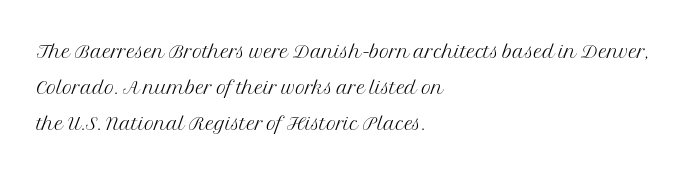
{"bold": "no", "underline": "no", "align": "left", "line_spacing": "normal", "line_spacing_ratio": 1.34, "letter_spacing": "normal", "letter_spacing_em": 0.0, "glyph_px": 27}
